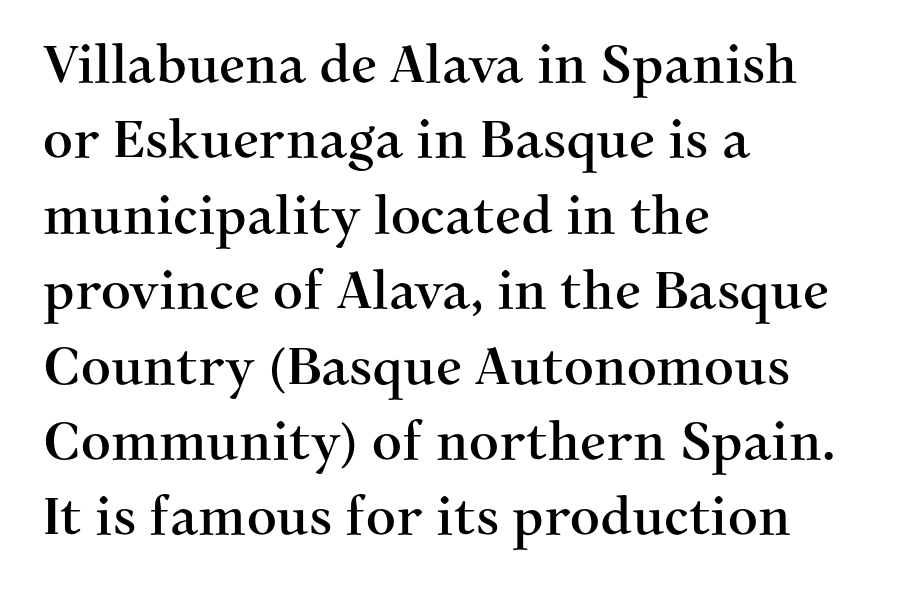
{"serif": "yes", "italic": "no", "width": "normal", "stroke_contrast": "medium", "x_height": "medium", "monospaced": "no", "underline": "no", "align": "left", "line_spacing": "normal", "line_spacing_ratio": 1.45, "letter_spacing": "normal", "letter_spacing_em": 0.0, "glyph_px": 52}
